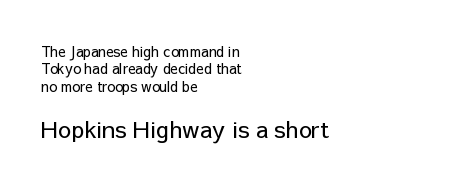
Q: Is the text bold? A: No.
Q: Is the text italic (slanted)? A: No, it is upright.
Q: Is the text underlined? A: No.
Q: How is the paragraph aligned? A: Left-aligned.
Q: Is the spacing between letters normal or unusually wide? A: Normal.
Q: Is the spacing between lines tight, normal or loose? A: Normal.
Q: Which block of text is set in a larger size, the first (top) or the second (bottom)? A: The second (bottom) one.
